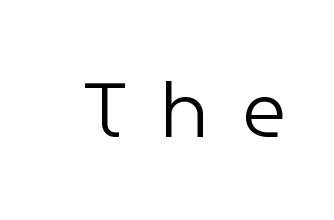
The image shows 77 px regular-weight sans-serif type, upright; set unusually wide letter spacing (+0.43 em), not underlined; low stroke contrast and a medium x-height.
